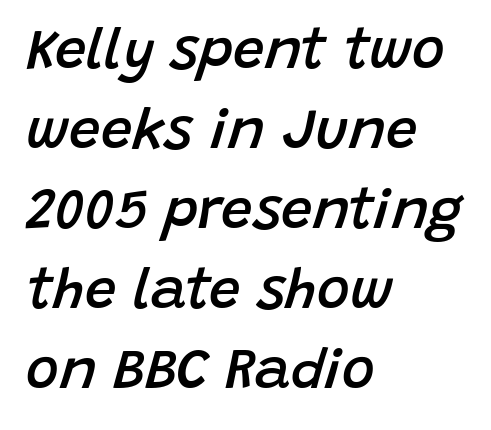
The image shows 56 px semibold type, italic (leaning right); set left-aligned, normal line spacing (1.43x), normal letter spacing, not underlined; low stroke contrast and a large x-height.
